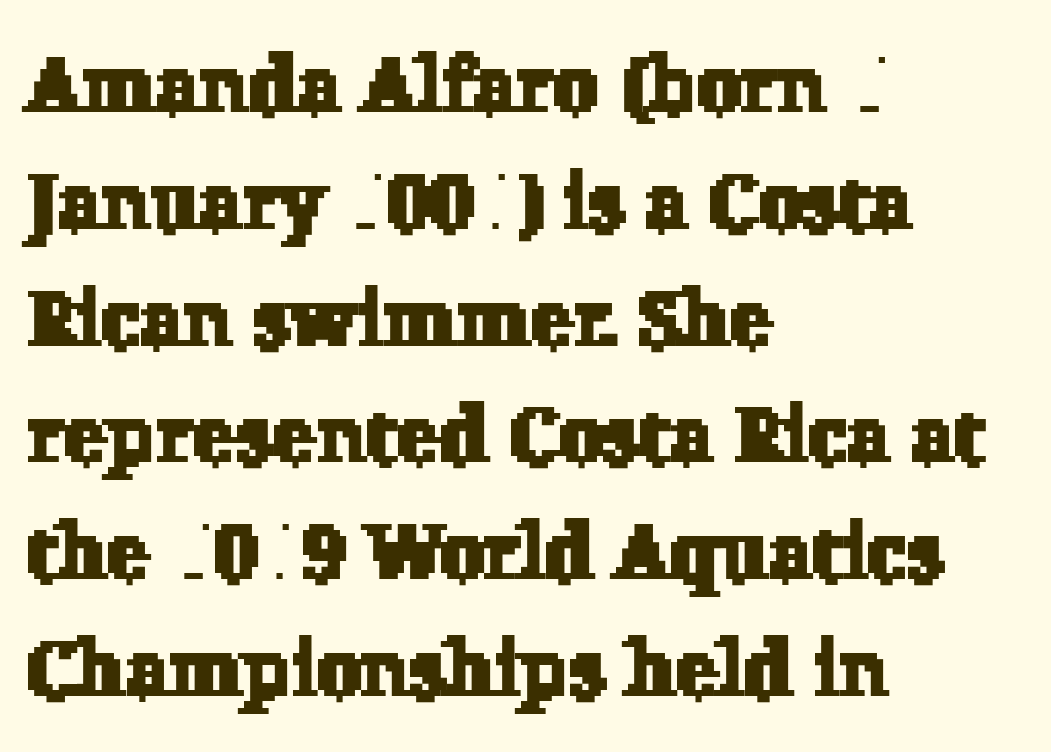
Do the characters align in a grid? No, the font is proportional. The specimen omits any rule beneath the text block's lines. Words appear dense and cohesive because spacing is normal. Small tapered or slab feet sit at the stroke ends, so this counts as serif. Reading down the column, the eye jumps a familiar distance to each next line.
